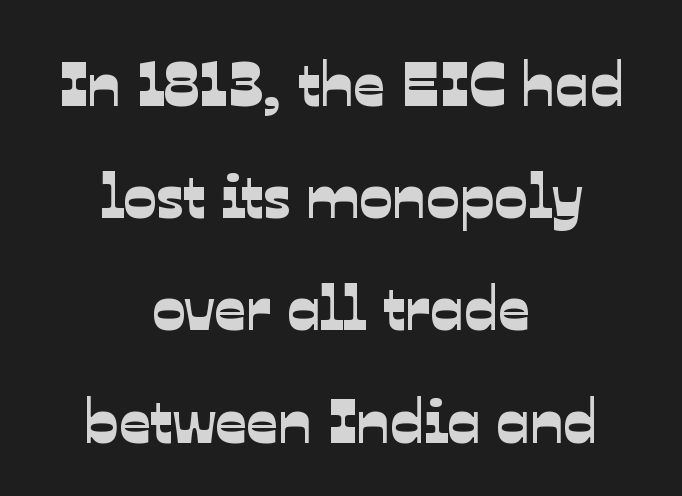
Q: Is the typeface a serif or a sans-serif typeface? A: Sans-serif.
Q: Is the text underlined? A: No.
Q: How is the paragraph aligned? A: Centered.
Q: Is the spacing between letters normal or unusually wide? A: Normal.
Q: Width (condensed, normal, or wide)? A: Normal.
Q: Stroke contrast? A: Low.
Q: x-height? A: Medium.
Q: Monospaced? A: No.
